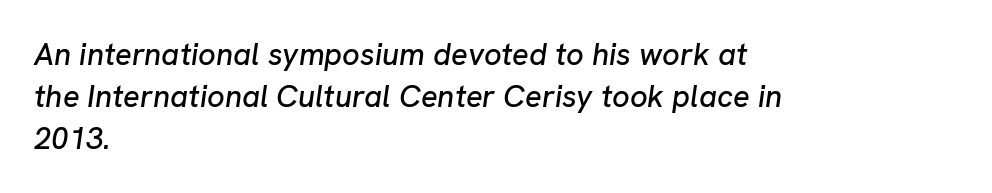
{"italic": "yes", "lean": "right", "slant_degrees": 8, "width": "normal", "stroke_contrast": "low", "x_height": "medium", "monospaced": "no", "underline": "no", "align": "left", "line_spacing": "normal", "line_spacing_ratio": 1.35, "letter_spacing": "normal", "letter_spacing_em": 0.0, "glyph_px": 31}
